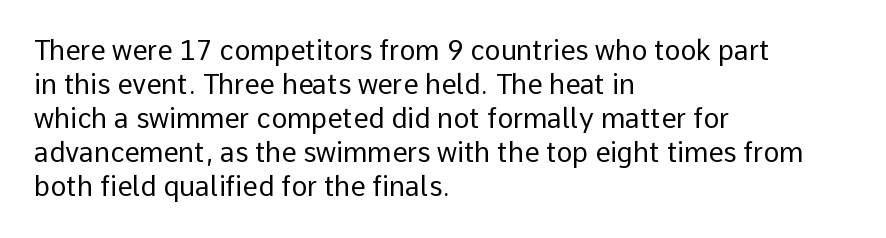
{"italic": "no", "bold": "no", "underline": "no", "align": "left", "line_spacing": "normal", "line_spacing_ratio": 1.26, "letter_spacing": "normal", "letter_spacing_em": 0.0, "glyph_px": 27}
